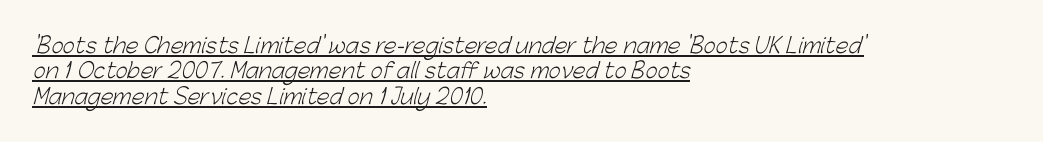
{"bold": "no", "underline": "yes", "align": "left", "line_spacing_ratio": 1.21, "letter_spacing": "normal", "letter_spacing_em": 0.0, "glyph_px": 21}
